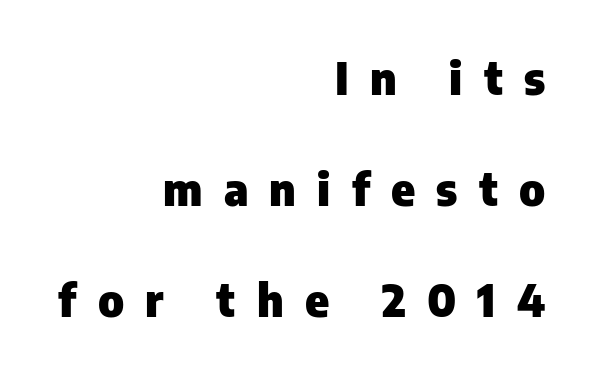
{"serif": "no", "italic": "no", "bold": "yes", "weight": "heavy", "width": "normal", "stroke_contrast": "low", "x_height": "medium", "monospaced": "no", "underline": "no", "align": "right", "line_spacing": "loose", "line_spacing_ratio": 2.47, "letter_spacing": "wide", "letter_spacing_em": 0.47, "glyph_px": 45}
